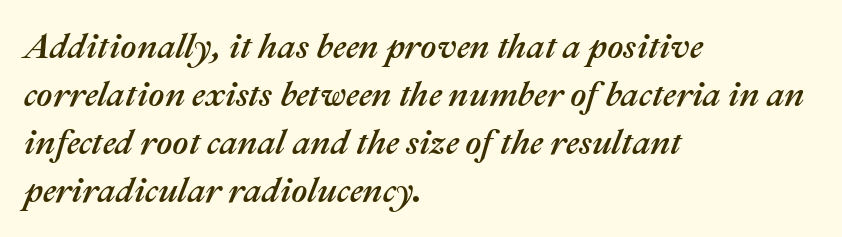
{"italic": "yes", "lean": "right", "slant_degrees": 22, "width": "normal", "stroke_contrast": "medium", "x_height": "medium", "monospaced": "no", "underline": "no", "align": "left", "line_spacing": "normal", "line_spacing_ratio": 1.37, "letter_spacing": "normal", "letter_spacing_em": 0.0, "glyph_px": 35}
